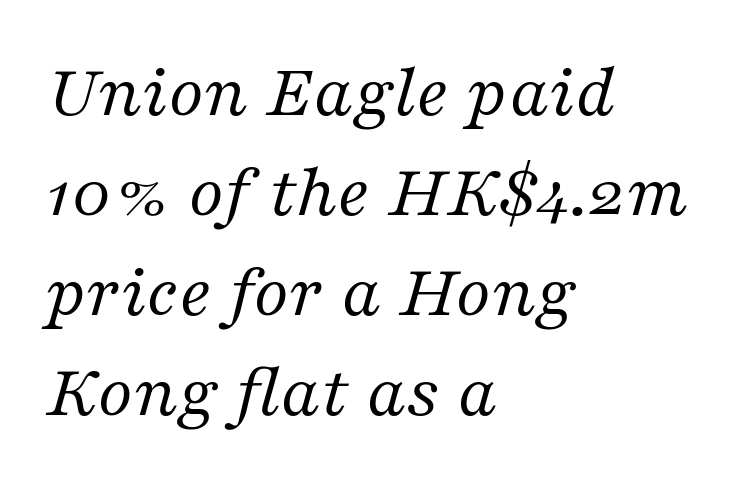
The specimen reads as italic at a glance. This is serif lettering, the kind often seen in printed books. Here the designer chose a conventional face with non-uniform glyph widths. Stem width sits at or under what a default text font uses. Notice how the passage keeps a crisp vertical edge on the left only.
